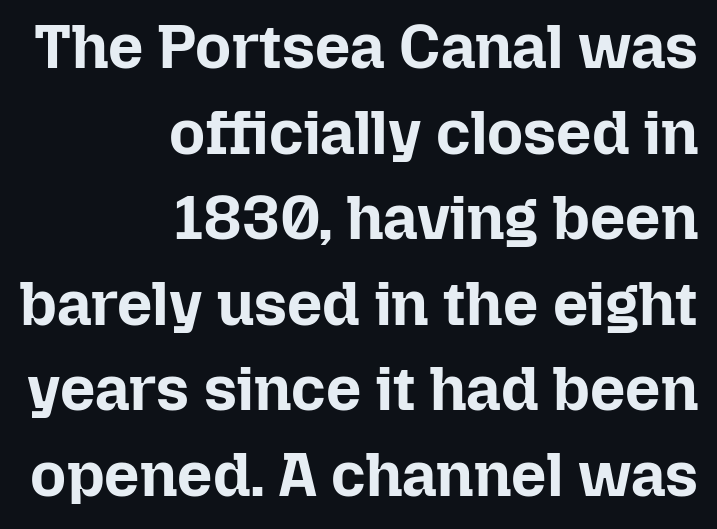
{"italic": "no", "bold": "yes", "weight": "bold", "width": "normal", "stroke_contrast": "low", "x_height": "medium", "monospaced": "no", "underline": "no", "align": "right", "line_spacing": "normal", "line_spacing_ratio": 1.38, "letter_spacing": "normal", "letter_spacing_em": 0.0, "glyph_px": 62}
